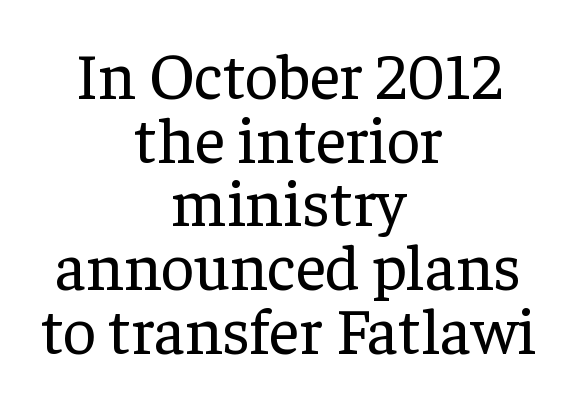
The image shows 65 px regular-weight serif type, upright; set centered, tight line spacing (0.98x), normal letter spacing, not underlined; low stroke contrast and a medium x-height.
